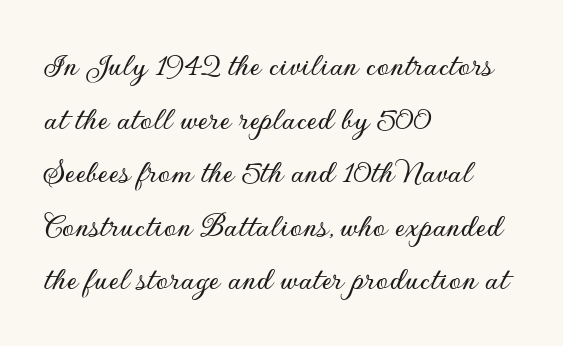
Q: Is the text italic (slanted)? A: Yes.
Q: Is the typeface a serif or a sans-serif typeface? A: Sans-serif.
Q: Is the text underlined? A: No.
Q: How is the paragraph aligned? A: Left-aligned.
Q: Is the spacing between letters normal or unusually wide? A: Normal.
Q: Is the spacing between lines tight, normal or loose? A: Normal.
Q: Width (condensed, normal, or wide)? A: Normal.
Q: Stroke contrast? A: Low.
Q: x-height? A: Small.
Q: Monospaced? A: No.
